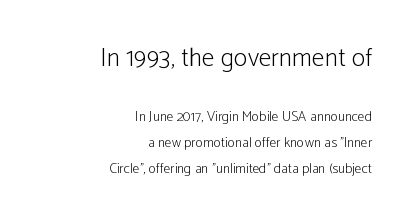
The image shows 26 px text type, upright; set right-aligned, line spacing 1.83x, normal letter spacing, not underlined; the first (top) block is 1.86x larger.
